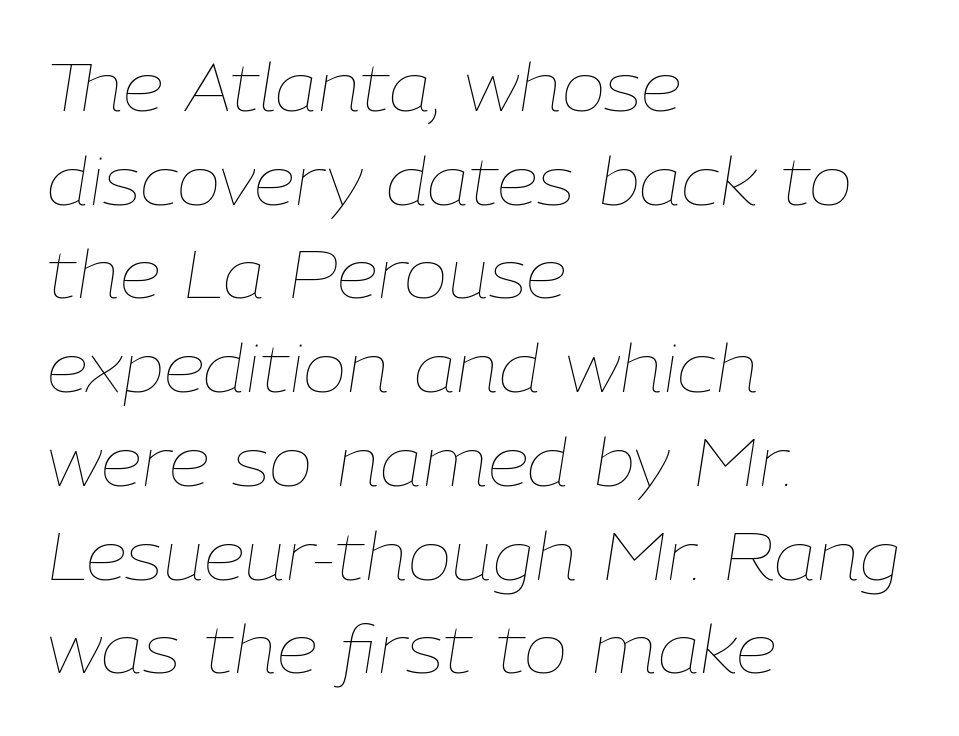
The image shows 66 px thin type, italic (leaning right); set left-aligned, normal line spacing (1.42x), normal letter spacing, not underlined; low stroke contrast and a medium x-height.
